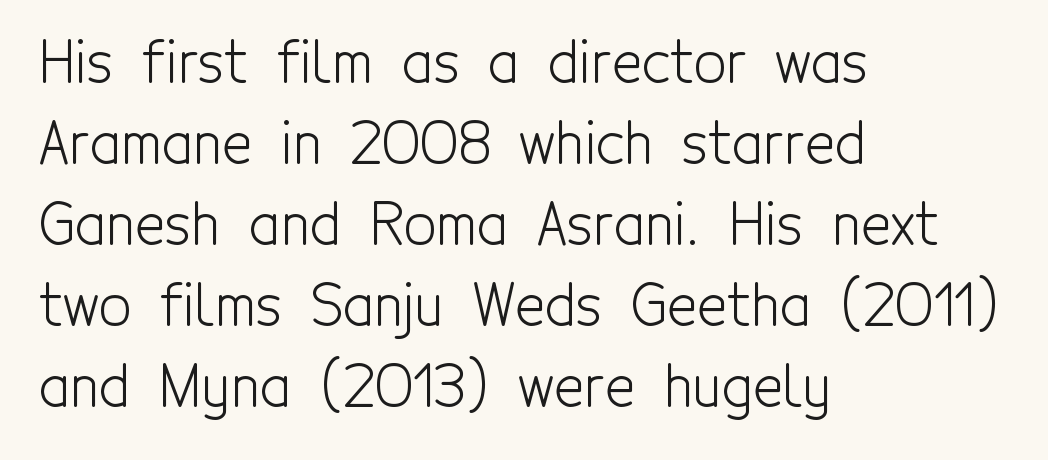
Q: Is the text bold? A: No.
Q: Is the text italic (slanted)? A: No, it is upright.
Q: Is the typeface a serif or a sans-serif typeface? A: Sans-serif.
Q: Is the text underlined? A: No.
Q: How is the paragraph aligned? A: Left-aligned.
Q: Is the spacing between letters normal or unusually wide? A: Normal.
Q: Is the spacing between lines tight, normal or loose? A: Normal.
Q: Width (condensed, normal, or wide)? A: Condensed.
Q: x-height? A: Medium.
Q: Monospaced? A: No.
